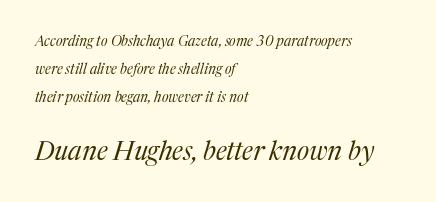
The image shows 26 px text type, italic (leaning right); set left-aligned, loose line spacing (2.0x), normal letter spacing, not underlined; the second (bottom) block is 1.86x larger.
